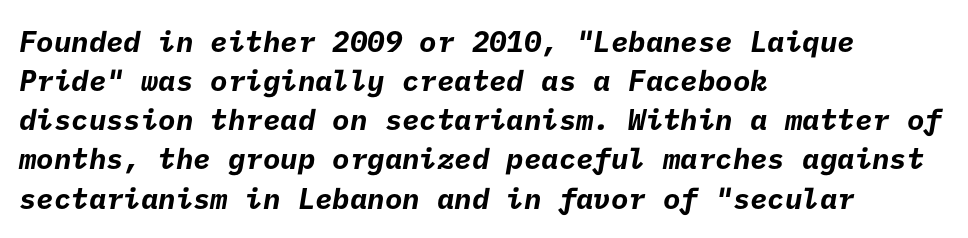
Q: Is the text bold? A: Yes.
Q: Is the typeface a serif or a sans-serif typeface? A: Sans-serif.
Q: Is the text underlined? A: No.
Q: How is the paragraph aligned? A: Left-aligned.
Q: Is the spacing between letters normal or unusually wide? A: Normal.
Q: Is the spacing between lines tight, normal or loose? A: Normal.
Q: Width (condensed, normal, or wide)? A: Normal.
Q: Stroke contrast? A: Low.
Q: x-height? A: Medium.
